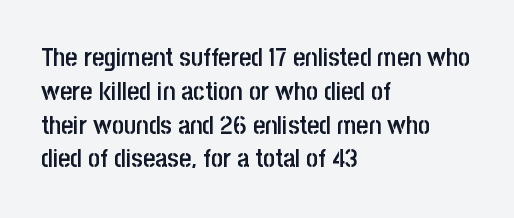
Look at the tracking — it's just the regular setting, nothing added. Line starts are locked; line ends wander. No word sits above an underline. The sample has been set in demibold, a notch under bold.
